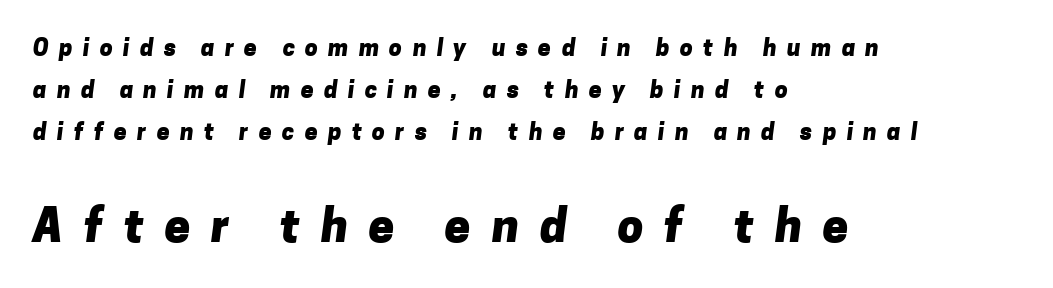
Q: Is the text bold? A: Yes.
Q: Is the typeface a serif or a sans-serif typeface? A: Sans-serif.
Q: Is the text underlined? A: No.
Q: How is the paragraph aligned? A: Left-aligned.
Q: Is the spacing between letters normal or unusually wide? A: Unusually wide.
Q: Which block of text is set in a larger size, the first (top) or the second (bottom)? A: The second (bottom) one.
Q: Width (condensed, normal, or wide)? A: Normal.
Q: Stroke contrast? A: Low.
Q: x-height? A: Medium.
Q: Monospaced? A: No.
